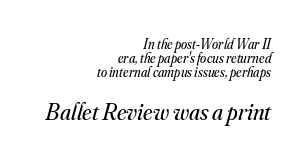
The image shows 24 px text type, italic (leaning right); set right-aligned, tight line spacing (0.99x), normal letter spacing, not underlined; the second (bottom) block is 1.71x larger.
